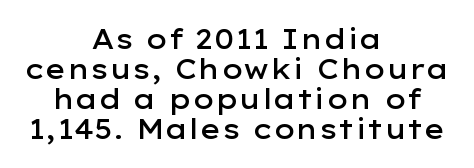
The text block is weighted toward neither margin, spreading evenly from the middle. Look at the tracking — it's just the regular setting, nothing added. The space between consecutive lines is stingy. Underline: absent. This is roman type, the default non-slanted kind.
